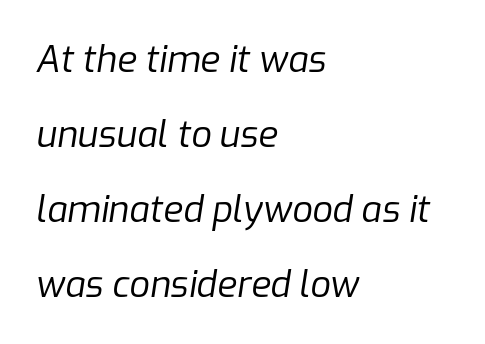
The image shows 36 px regular-weight type, italic (leaning right); set left-aligned, loose line spacing (2.08x), normal letter spacing, not underlined; low stroke contrast and a medium x-height.
